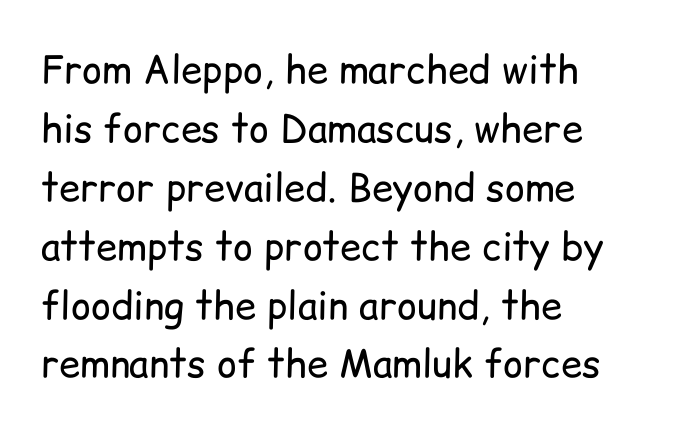
The image shows 38 px regular-weight sans-serif type, upright; set left-aligned, normal line spacing (1.55x), normal letter spacing, not underlined; low stroke contrast and a medium x-height.
